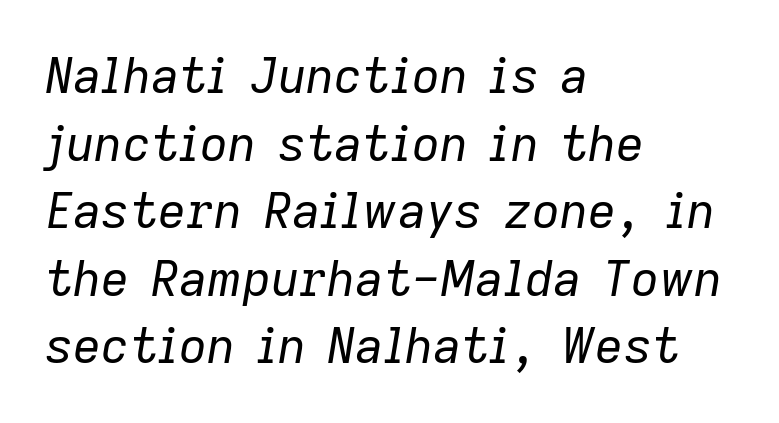
Q: Is the text bold? A: No.
Q: Is the text italic (slanted)? A: Yes, it leans right by about 9 degrees.
Q: Is the text underlined? A: No.
Q: How is the paragraph aligned? A: Left-aligned.
Q: Is the spacing between letters normal or unusually wide? A: Normal.
Q: Is the spacing between lines tight, normal or loose? A: Normal.
Q: Width (condensed, normal, or wide)? A: Normal.
Q: Stroke contrast? A: Low.
Q: x-height? A: Medium.
Q: Monospaced? A: No.
